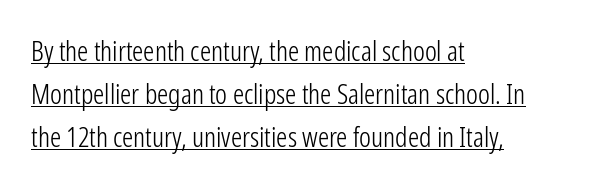
Stems here are at most as thick as an everyday book face. Reading down the block, your eye returns to a fixed left position each line. A typesetter would call this proportional, since set widths differ per character. Nope, no serifs anywhere on these letters.
